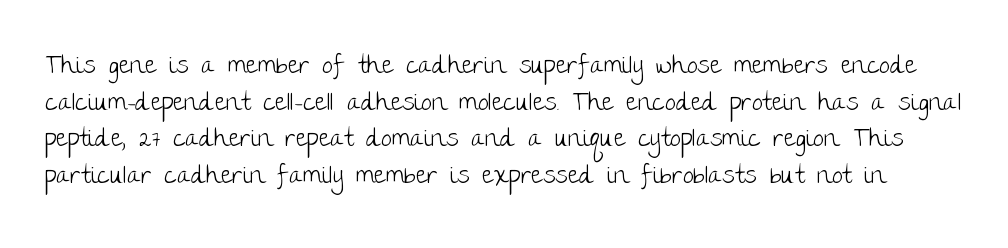
The image shows 25 px text type, upright; set normal line spacing (1.47x), normal letter spacing, not underlined.
